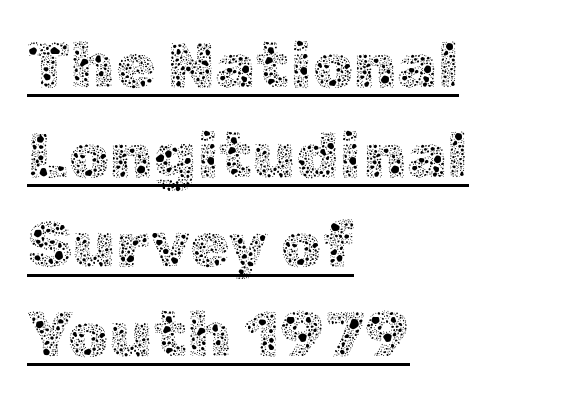
The image shows 65 px thin type, upright; set left-aligned, normal line spacing (1.38x), normal letter spacing, underlined; a medium x-height.
